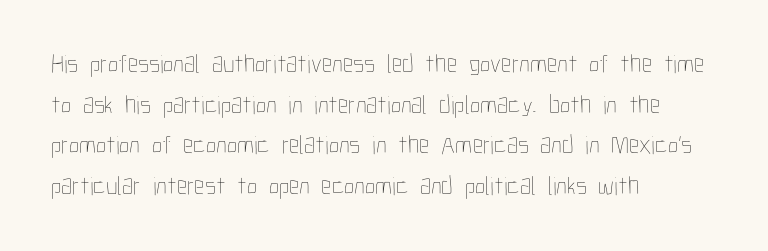
{"italic": "no", "bold": "no", "underline": "no", "align": "left", "line_spacing": "normal", "line_spacing_ratio": 1.56, "letter_spacing": "normal", "letter_spacing_em": 0.0, "glyph_px": 26}
